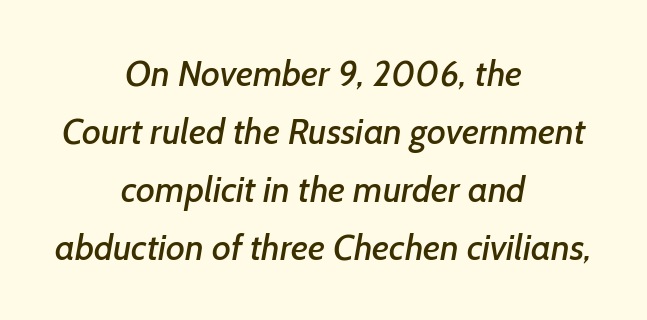
The rendering positions every line midway between the sides. The letters sit at their default tracking, neither squeezed nor spread. Is there much room between lines? A standard amount, neither cramped nor airy. The typeface chosen for these lines omits serifs.
